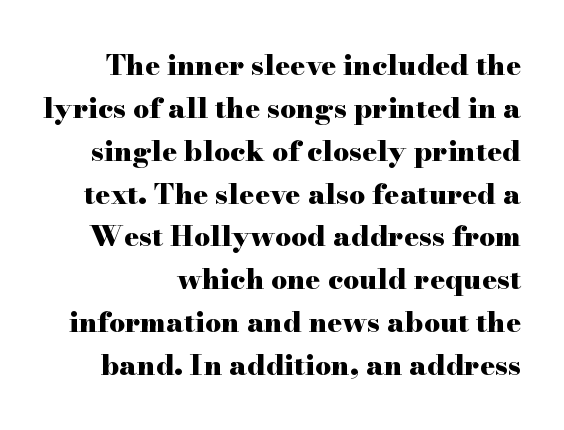
Regular leading. The gap between lines stays unmarked. The type sits square on the baseline with zero lean. Stroke terminals: seriffed. Do the characters align in a grid? No, the font is proportional. Strokes here are thick enough to call this a true bold.
